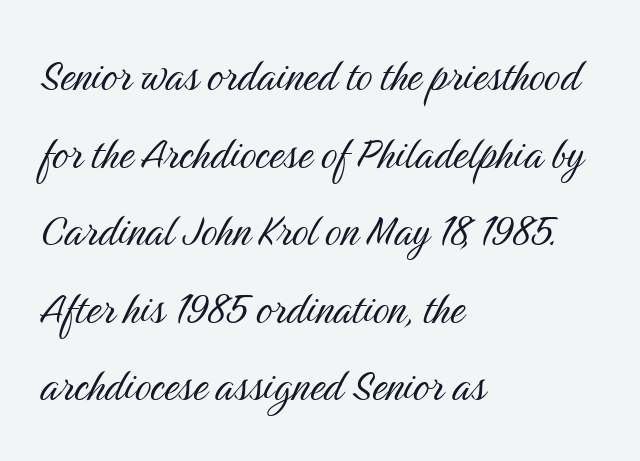
{"serif": "no", "bold": "no", "weight": "light", "width": "condensed", "stroke_contrast": "medium", "x_height": "medium", "monospaced": "no", "underline": "no", "align": "left", "line_spacing": "normal", "line_spacing_ratio": 1.52, "letter_spacing": "normal", "letter_spacing_em": 0.0, "glyph_px": 51}
